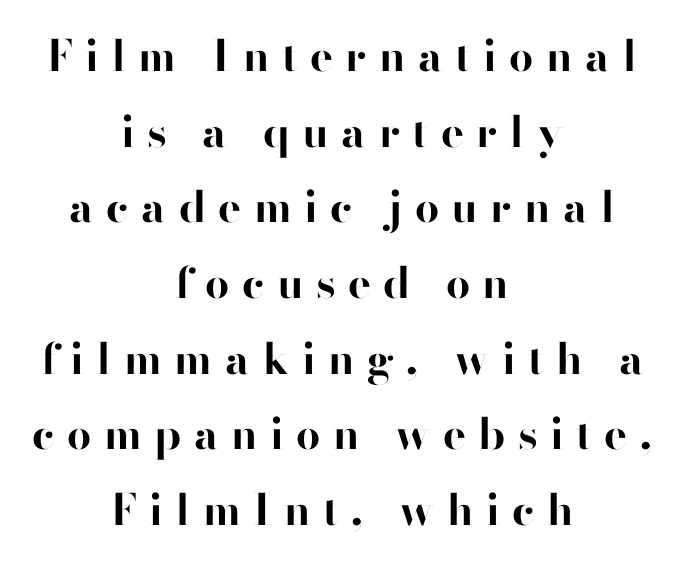
Q: Is the text bold? A: Yes.
Q: Is the text italic (slanted)? A: No, it is upright.
Q: Is the typeface a serif or a sans-serif typeface? A: Sans-serif.
Q: Is the text underlined? A: No.
Q: How is the paragraph aligned? A: Centered.
Q: Is the spacing between letters normal or unusually wide? A: Unusually wide.
Q: Width (condensed, normal, or wide)? A: Normal.
Q: Stroke contrast? A: High.
Q: x-height? A: Small.
Q: Monospaced? A: No.
